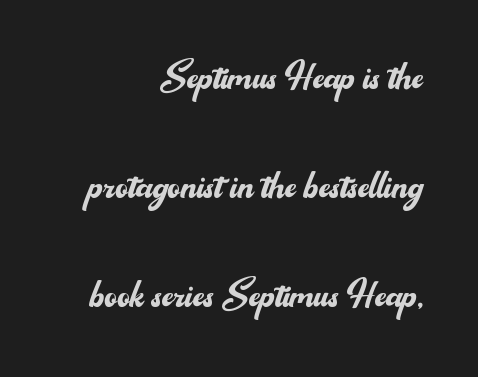
The image shows 48 px regular-weight sans-serif type; set right-aligned, loose line spacing (2.27x), normal letter spacing, not underlined; medium stroke contrast and a small x-height.
